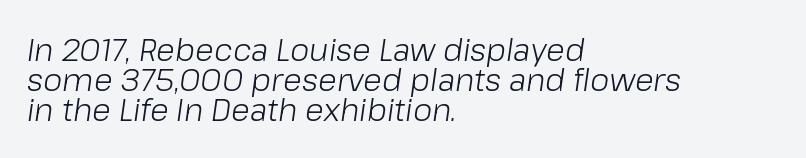
The image shows 31 px light type, italic (leaning right); set left-aligned, tight line spacing (0.97x), normal letter spacing, not underlined; low stroke contrast and a medium x-height.
